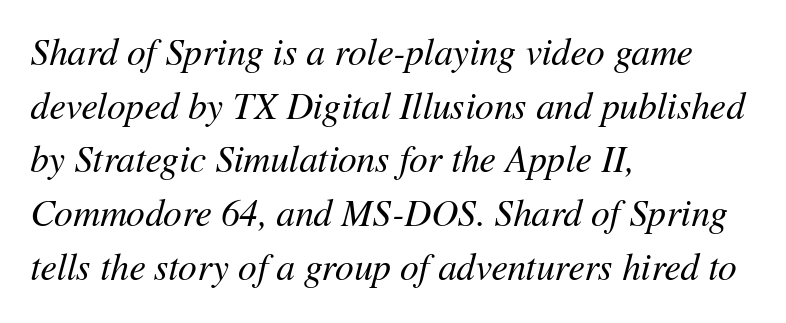
The image shows 37 px regular-weight type, italic (leaning right); set left-aligned, normal line spacing (1.45x), normal letter spacing, not underlined; medium stroke contrast and a medium x-height.
